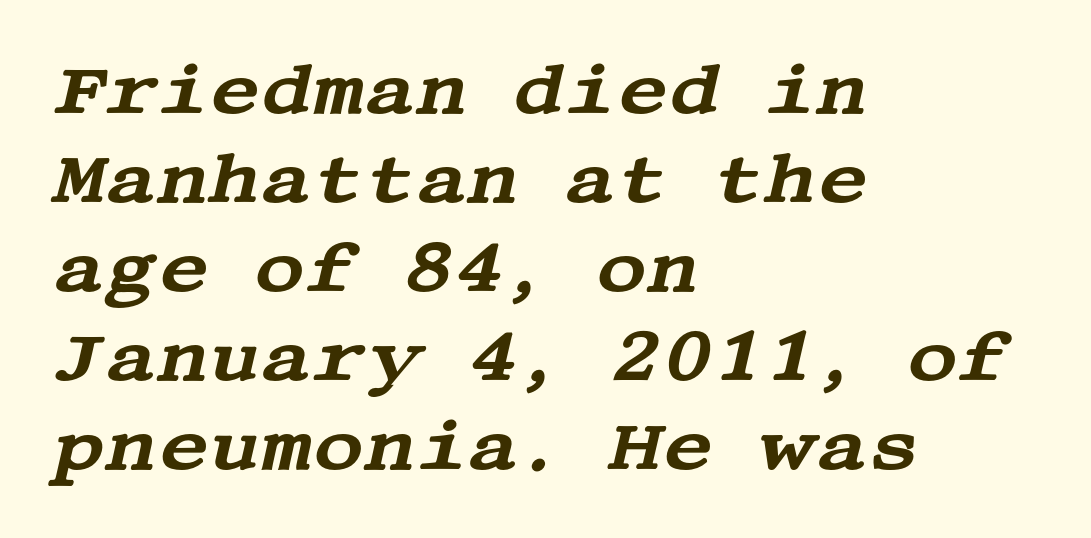
Q: Is the text italic (slanted)? A: Yes, it leans right by about 13 degrees.
Q: Is the typeface a serif or a sans-serif typeface? A: Serif.
Q: Is the text underlined? A: No.
Q: How is the paragraph aligned? A: Left-aligned.
Q: Is the spacing between letters normal or unusually wide? A: Normal.
Q: Is the spacing between lines tight, normal or loose? A: Normal.
Q: Width (condensed, normal, or wide)? A: Wide.
Q: Stroke contrast? A: Medium.
Q: x-height? A: Large.
